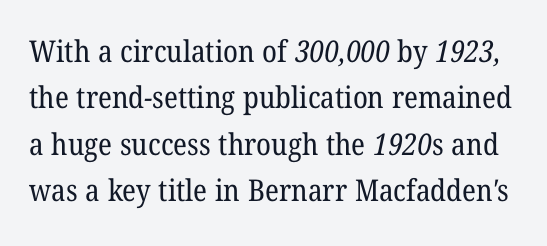
The baseline area is clear. The face used here is seriffed, in the tradition of book romans. Heft: none added — not bold. Compared with typical body copy, the letter spacing here is the same. Line spacing here is normal.
